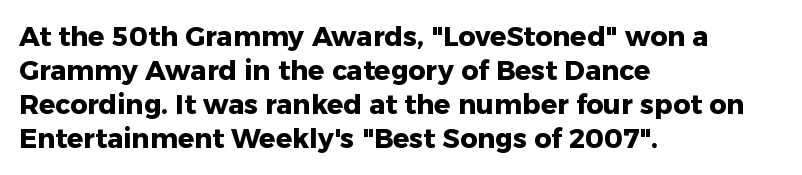
Does the weight exceed regular? Yes, all the way to bold. Short note: letters normally spaced. The space beneath each line is pristine and unruled. The typesetter chose a ragged-right arrangement here. Posture: vertical. The passage shown stacks its lines at a standard gap.
